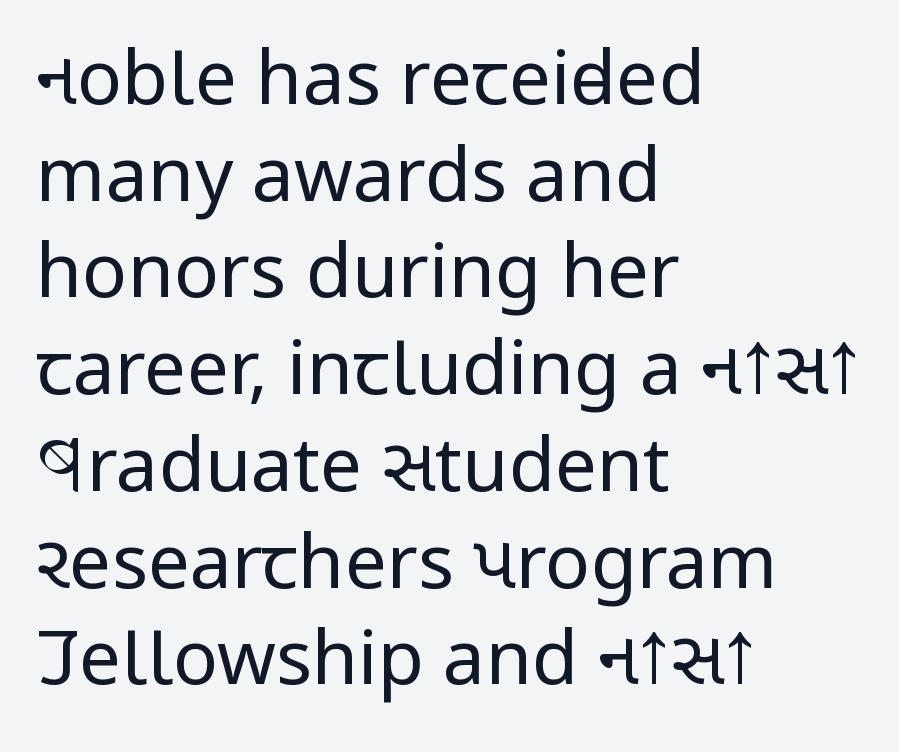
The image shows 75 px regular-weight, condensed sans-serif type, upright; set left-aligned, normal line spacing (1.29x), normal letter spacing, not underlined; low stroke contrast and a large x-height.
